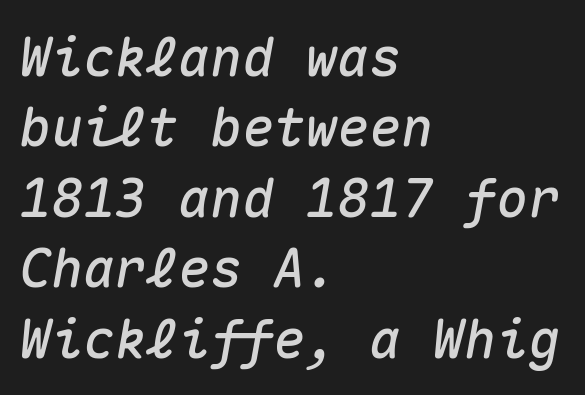
{"italic": "yes", "lean": "right", "slant_degrees": 10, "width": "normal", "stroke_contrast": "medium", "x_height": "medium", "monospaced": "yes", "underline": "no", "align": "left", "line_spacing": "normal", "line_spacing_ratio": 1.33, "letter_spacing": "normal", "letter_spacing_em": 0.0, "glyph_px": 53}
